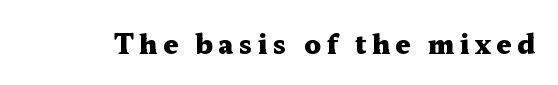
The image shows 26 px bold type, upright; set unusually wide letter spacing (+0.21 em), not underlined.
